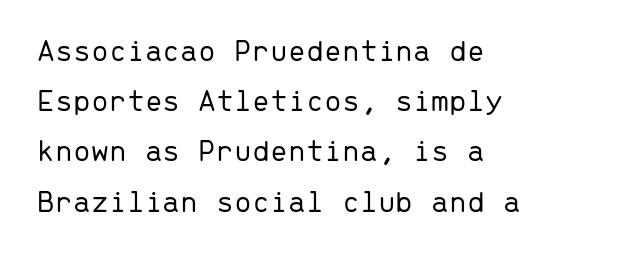
The image shows 32 px light sans-serif type, upright, monospaced; set left-aligned, normal line spacing (1.57x), normal letter spacing, not underlined; low stroke contrast and a medium x-height.
